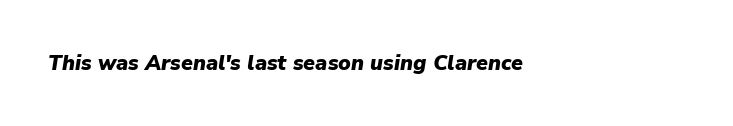
All the whitespace from short lines collects on the right. Heavy-handed strokes throughout: this text is bold. Descenders are the only things crossing below the line. Letter spacing: default. The glyphs look as if they've been sheared to an angle.
